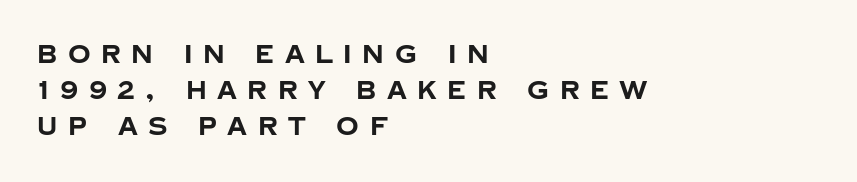
What's the leading like? Ordinary, nothing unusual. The gap between lines stays unmarked. Each line starts at the same left margin while the right side varies. Nope, not italic — everything's standing straight. A dark, heavy texture on the line: the type is bold. Tracking value appears strongly positive — letters spread wide.
